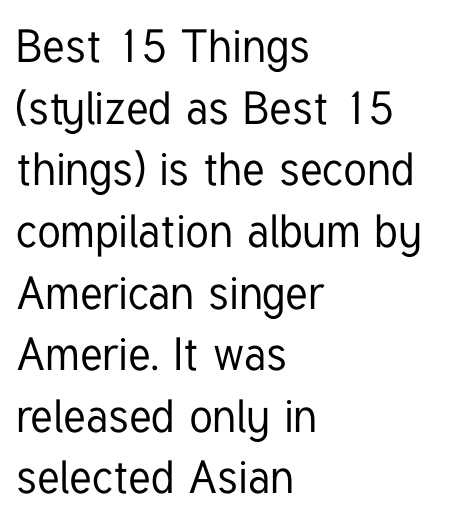
{"serif": "no", "italic": "no", "width": "condensed", "stroke_contrast": "low", "x_height": "medium", "monospaced": "no", "underline": "no", "align": "left", "line_spacing": "normal", "line_spacing_ratio": 1.34, "letter_spacing": "normal", "letter_spacing_em": 0.0, "glyph_px": 46}
